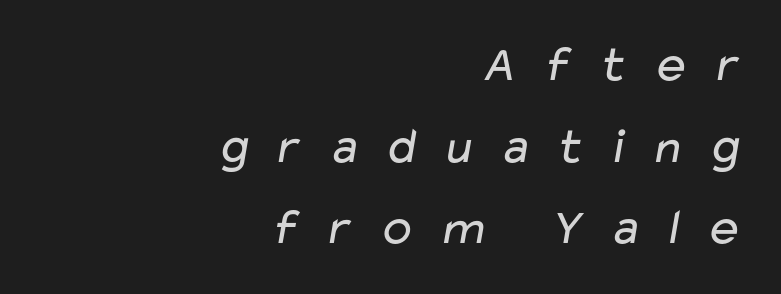
Q: Is the text bold? A: No.
Q: Is the typeface a serif or a sans-serif typeface? A: Sans-serif.
Q: Is the text underlined? A: No.
Q: How is the paragraph aligned? A: Right-aligned.
Q: Is the spacing between letters normal or unusually wide? A: Unusually wide.
Q: Is the spacing between lines tight, normal or loose? A: Normal.
Q: Width (condensed, normal, or wide)? A: Wide.
Q: Stroke contrast? A: Low.
Q: x-height? A: Medium.
Q: Monospaced? A: No.
